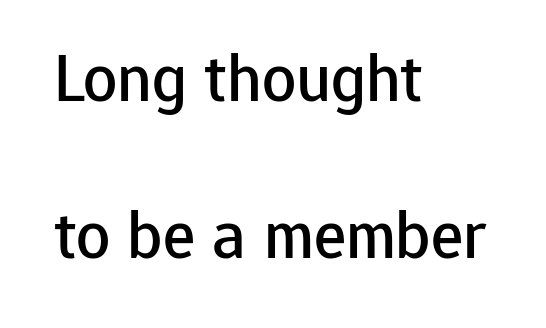
{"serif": "no", "italic": "no", "width": "normal", "stroke_contrast": "low", "x_height": "medium", "monospaced": "no", "underline": "no", "align": "left", "line_spacing": "loose", "line_spacing_ratio": 2.31, "letter_spacing": "normal", "letter_spacing_em": 0.0, "glyph_px": 68}
